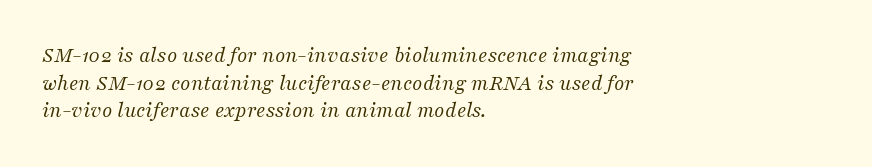
Q: Is the text bold? A: No.
Q: Is the text italic (slanted)? A: Yes, it leans right by about 16 degrees.
Q: Is the text underlined? A: No.
Q: How is the paragraph aligned? A: Left-aligned.
Q: Is the spacing between letters normal or unusually wide? A: Normal.
Q: Is the spacing between lines tight, normal or loose? A: Normal.
